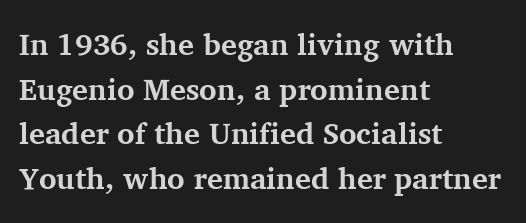
The image shows 30 px bold serif type, upright; set left-aligned, normal line spacing (1.49x), normal letter spacing, not underlined; medium stroke contrast and a medium x-height.
